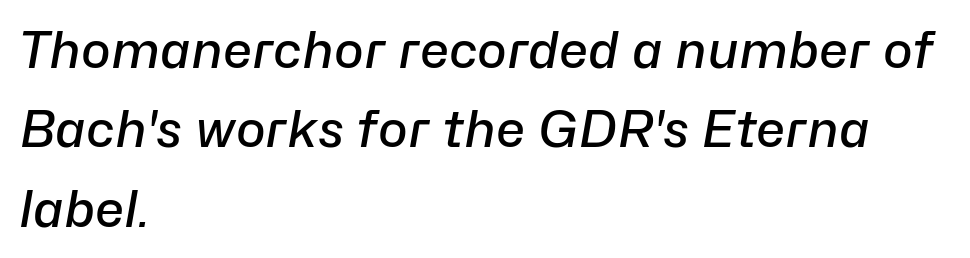
Q: Is the text bold? A: Semi-bold.
Q: Is the text italic (slanted)? A: Yes, it leans right by about 10 degrees.
Q: Is the text underlined? A: No.
Q: How is the paragraph aligned? A: Left-aligned.
Q: Is the spacing between letters normal or unusually wide? A: Normal.
Q: Is the spacing between lines tight, normal or loose? A: Normal.
Q: Width (condensed, normal, or wide)? A: Normal.
Q: Stroke contrast? A: Low.
Q: x-height? A: Medium.
Q: Monospaced? A: No.
